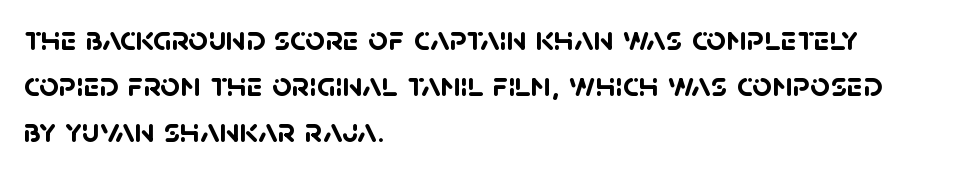
The rendering uses a moderate line-height, typical for paragraphs. Line starts are locked; line ends wander. This sample uses a sans-serif face. This sample has the flowing, uneven cadence of proportional lettering. Only glyphs here, with clear space below each row. Chunky letters — that's bold for sure.
